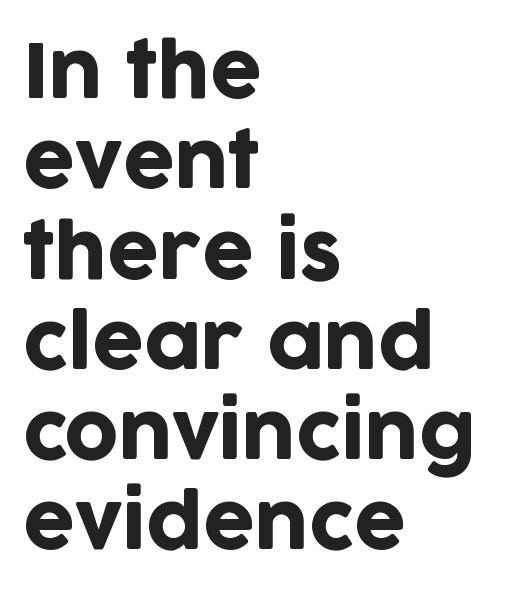
Q: Is the text italic (slanted)? A: No, it is upright.
Q: Is the typeface a serif or a sans-serif typeface? A: Sans-serif.
Q: Is the text underlined? A: No.
Q: How is the paragraph aligned? A: Left-aligned.
Q: Is the spacing between letters normal or unusually wide? A: Normal.
Q: Width (condensed, normal, or wide)? A: Normal.
Q: Stroke contrast? A: Low.
Q: x-height? A: Large.
Q: Monospaced? A: No.
